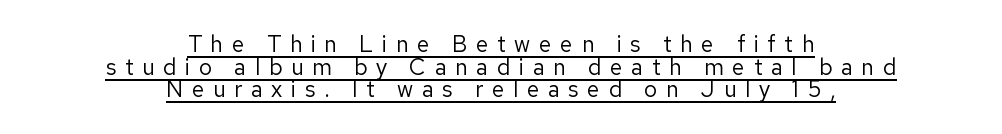
The lettering stays uniformly vertical, giving the passage a roman look. The horizontal fit of the characters is loose and conspicuously gappy. Leading is clearly below the norm, producing a dense column. The rag falls on both sides of this text block equally.
